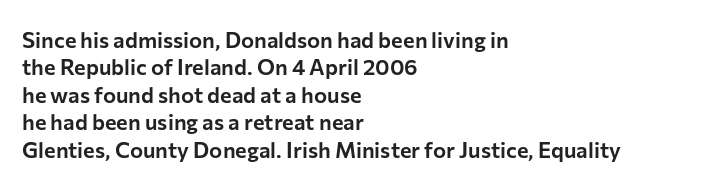
The image shows 22 px text type, upright; set left-aligned, normal line spacing (1.25x), normal letter spacing, not underlined.
